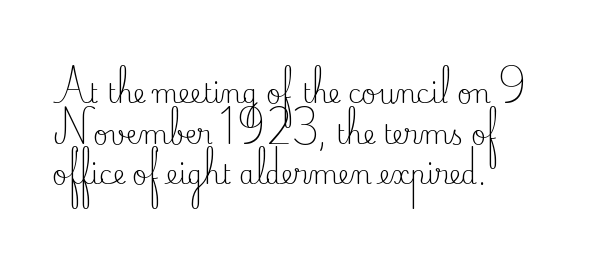
Q: Is the text bold? A: No.
Q: Is the text italic (slanted)? A: No, it is upright.
Q: Is the text underlined? A: No.
Q: How is the paragraph aligned? A: Left-aligned.
Q: Is the spacing between letters normal or unusually wide? A: Normal.
Q: Is the spacing between lines tight, normal or loose? A: Normal.
